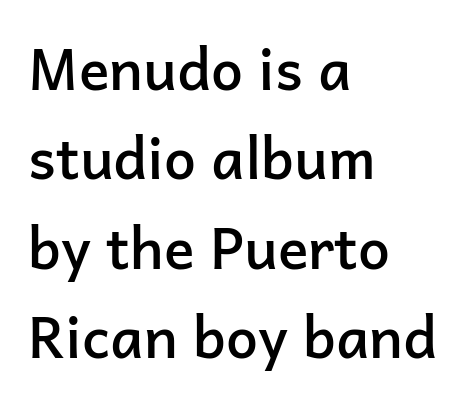
Q: Is the text bold? A: Semi-bold.
Q: Is the text italic (slanted)? A: No, it is upright.
Q: Is the typeface a serif or a sans-serif typeface? A: Sans-serif.
Q: Is the text underlined? A: No.
Q: How is the paragraph aligned? A: Left-aligned.
Q: Is the spacing between letters normal or unusually wide? A: Normal.
Q: Is the spacing between lines tight, normal or loose? A: Normal.
Q: Width (condensed, normal, or wide)? A: Normal.
Q: Stroke contrast? A: Low.
Q: x-height? A: Medium.
Q: Monospaced? A: No.
